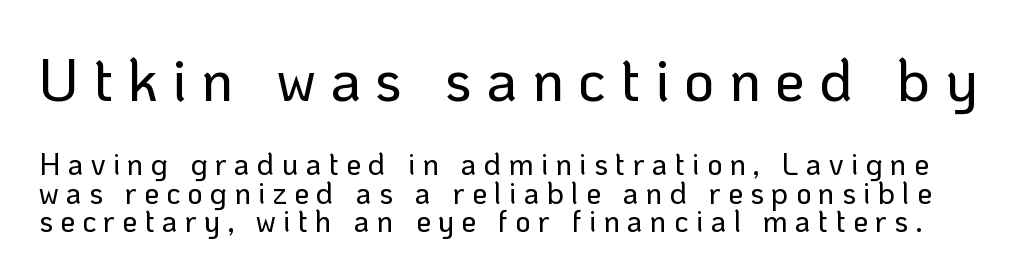
Q: Is the text italic (slanted)? A: No, it is upright.
Q: Is the typeface a serif or a sans-serif typeface? A: Sans-serif.
Q: Is the text underlined? A: No.
Q: Is the spacing between letters normal or unusually wide? A: Unusually wide.
Q: Is the spacing between lines tight, normal or loose? A: Tight.
Q: Which block of text is set in a larger size, the first (top) or the second (bottom)? A: The first (top) one.
Q: Width (condensed, normal, or wide)? A: Normal.
Q: Stroke contrast? A: Low.
Q: x-height? A: Medium.
Q: Monospaced? A: No.
